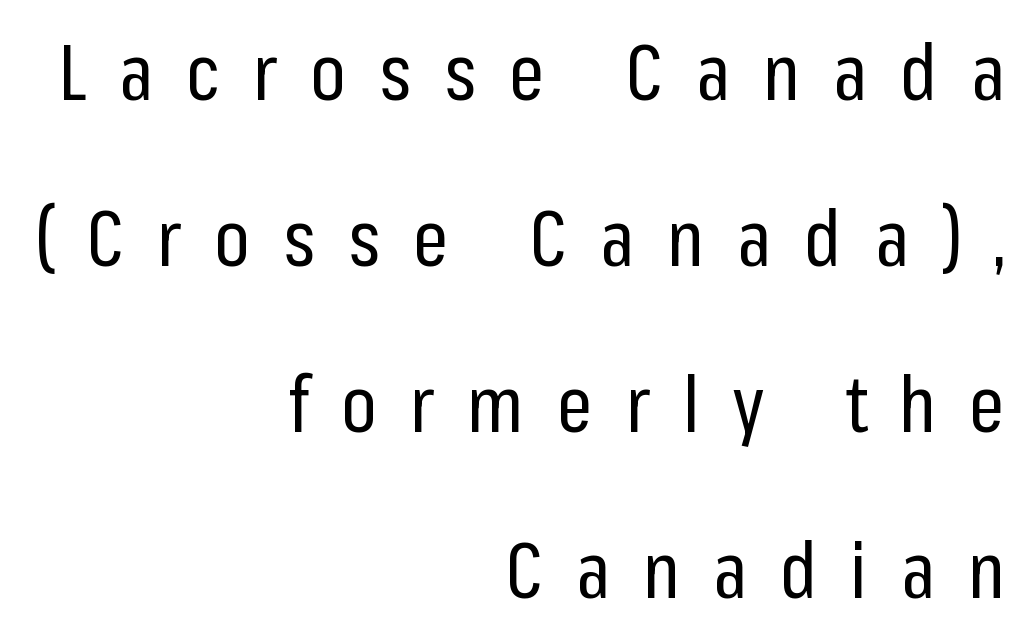
Q: Is the text bold? A: No.
Q: Is the text italic (slanted)? A: No, it is upright.
Q: Is the typeface a serif or a sans-serif typeface? A: Sans-serif.
Q: Is the text underlined? A: No.
Q: How is the paragraph aligned? A: Right-aligned.
Q: Is the spacing between letters normal or unusually wide? A: Unusually wide.
Q: Is the spacing between lines tight, normal or loose? A: Loose.
Q: Width (condensed, normal, or wide)? A: Condensed.
Q: Stroke contrast? A: Low.
Q: x-height? A: Medium.
Q: Monospaced? A: No.
